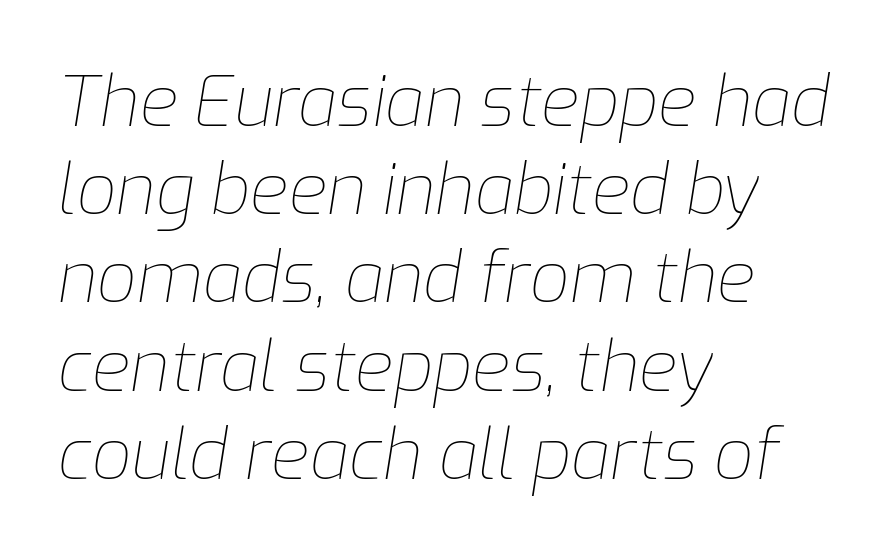
Regarding leading, the lines here are spaced in the standard way. The passage shown is typed in a proportional face where columns would drift. The letters sit at their default tracking, neither squeezed nor spread. Underlining? Definitely not there.
